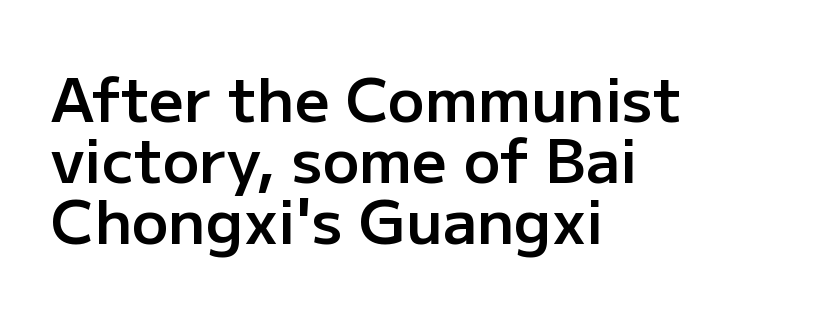
Baseline-to-baseline distance is barely more than the letter height. Firm but not heavy-handed strokes: this text is semibold. The lines in this sample share a left origin and differ only in where they stop. Does the lettering tilt? It doesn't — this is upright. The passage shown is typeset with a sans-serif family. Anything drawn beneath the words? Only blank space.
